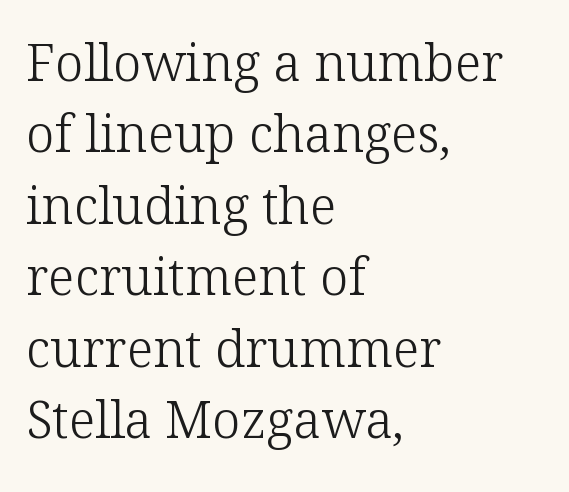
A typesetter would label this face a serif. In CSS terms this would be text-align: left. Each row of text sits above clean, open space. Ink coverage per letter is moderate at most. The passage shown is typed in a proportional face where columns would drift. These lines sit exactly where default settings would place them.
